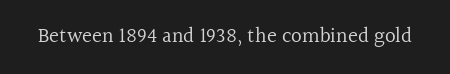
{"italic": "no", "bold": "no", "underline": "no", "letter_spacing": "normal", "letter_spacing_em": 0.0, "glyph_px": 21}
